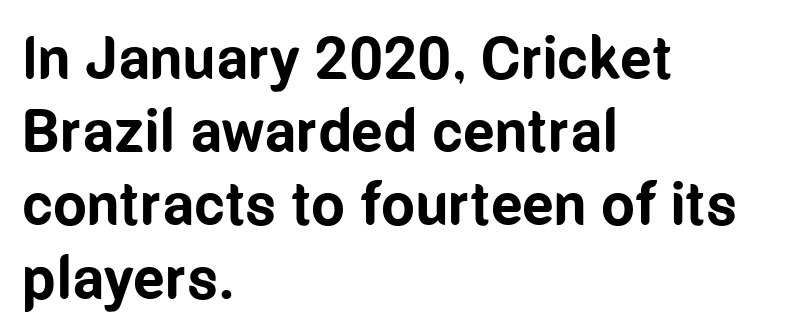
These lines are set flush left with a ragged right edge. The string is rendered with underlining switched off. Is the type bold? Yes — the strokes are clearly thick and heavy. This sample uses an upright cut, with every glyph sitting square on the baseline. The letters carry no serifs — their stems end cleanly without finishing strokes. This sample uses plain, unmodified letter spacing.
